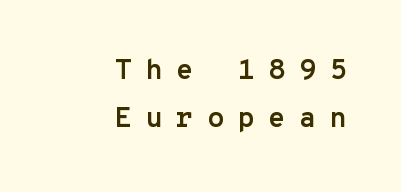
{"serif": "no", "italic": "no", "bold": "yes", "weight": "semibold", "width": "normal", "stroke_contrast": "low", "x_height": "medium", "monospaced": "yes", "underline": "no", "align": "right", "line_spacing": "normal", "line_spacing_ratio": 1.7, "letter_spacing": "wide", "letter_spacing_em": 0.48, "glyph_px": 28}
